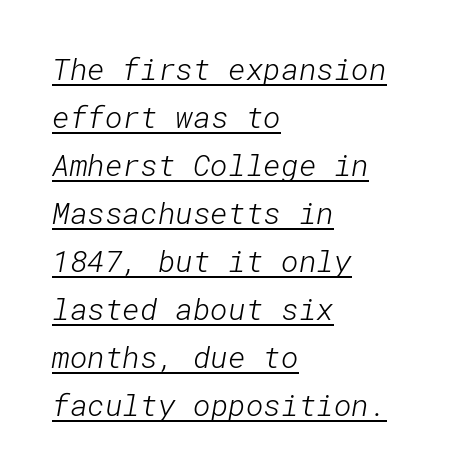
{"serif": "no", "bold": "no", "weight": "light", "width": "normal", "stroke_contrast": "low", "x_height": "medium", "underline": "yes", "align": "left", "line_spacing": "normal", "line_spacing_ratio": 1.6, "letter_spacing": "normal", "letter_spacing_em": 0.0, "glyph_px": 30}
